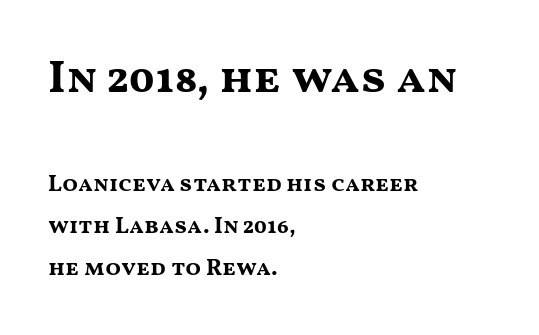
{"serif": "no", "italic": "no", "bold": "yes", "weight": "bold", "width": "wide", "stroke_contrast": "medium", "x_height": "medium", "monospaced": "no", "underline": "no", "align": "left", "line_spacing_ratio": 1.83, "letter_spacing": "normal", "letter_spacing_em": 0.0, "larger_block": "first", "size_ratio": 2.0, "glyph_px": 46}
